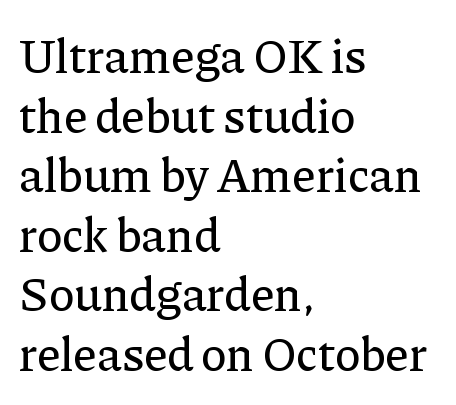
Q: Is the text italic (slanted)? A: No, it is upright.
Q: Is the typeface a serif or a sans-serif typeface? A: Serif.
Q: Is the text underlined? A: No.
Q: How is the paragraph aligned? A: Left-aligned.
Q: Is the spacing between letters normal or unusually wide? A: Normal.
Q: Width (condensed, normal, or wide)? A: Normal.
Q: Stroke contrast? A: Low.
Q: x-height? A: Medium.
Q: Monospaced? A: No.
